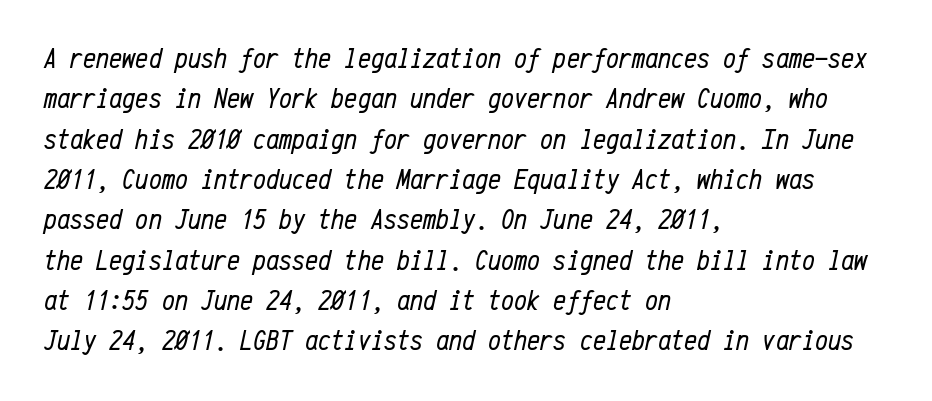
The image shows 29 px regular-weight, condensed type, italic (leaning right), monospaced; set left-aligned, normal line spacing (1.39x), normal letter spacing, not underlined; low stroke contrast and a medium x-height.
